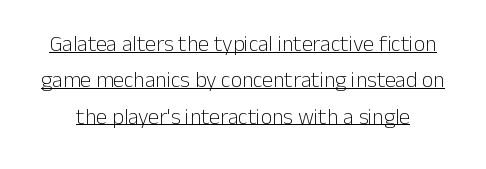
The image shows 22 px text type, upright; set normal line spacing (1.65x), normal letter spacing, underlined.
